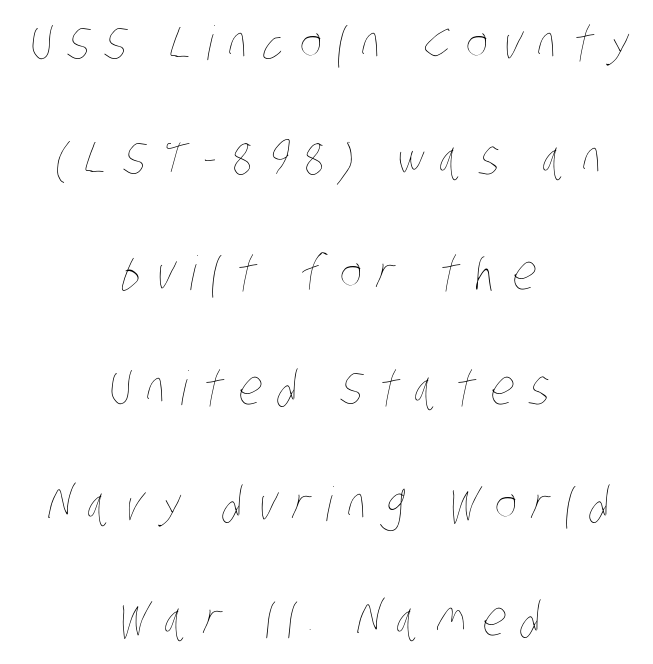
Q: Is the text bold? A: No.
Q: Is the text underlined? A: No.
Q: How is the paragraph aligned? A: Centered.
Q: Is the spacing between letters normal or unusually wide? A: Unusually wide.
Q: Is the spacing between lines tight, normal or loose? A: Loose.
Q: Width (condensed, normal, or wide)? A: Condensed.
Q: Stroke contrast? A: Low.
Q: x-height? A: Large.
Q: Monospaced? A: No.
